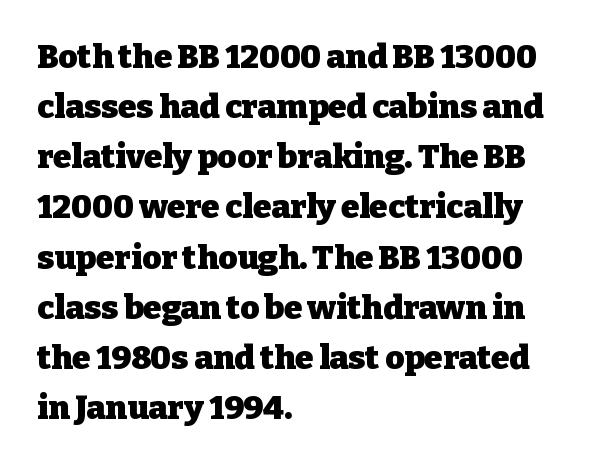
The image shows 33 px heavy serif type, upright; set left-aligned, normal line spacing (1.52x), normal letter spacing, not underlined; low stroke contrast and a medium x-height.
